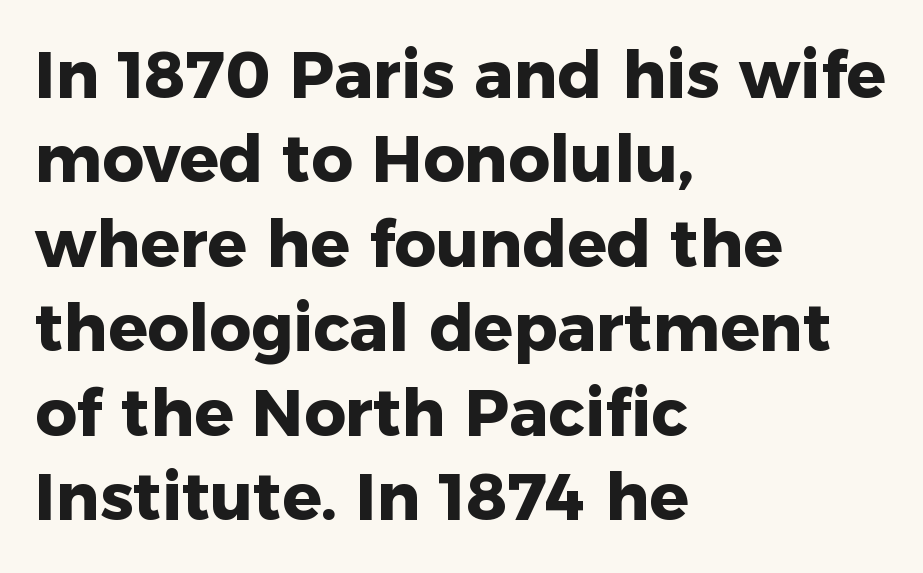
The image shows 65 px heavy sans-serif type, upright; set left-aligned, normal line spacing (1.3x), normal letter spacing, not underlined; low stroke contrast and a medium x-height.
